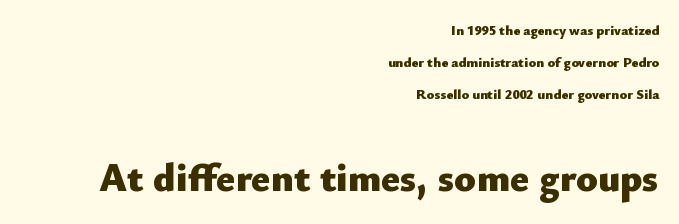
Q: Is the text bold? A: Yes.
Q: Is the text italic (slanted)? A: No, it is upright.
Q: Is the typeface a serif or a sans-serif typeface? A: Sans-serif.
Q: Is the text underlined? A: No.
Q: How is the paragraph aligned? A: Right-aligned.
Q: Is the spacing between letters normal or unusually wide? A: Normal.
Q: Is the spacing between lines tight, normal or loose? A: Loose.
Q: Which block of text is set in a larger size, the first (top) or the second (bottom)? A: The second (bottom) one.
Q: Width (condensed, normal, or wide)? A: Normal.
Q: Stroke contrast? A: Low.
Q: x-height? A: Small.
Q: Monospaced? A: No.
